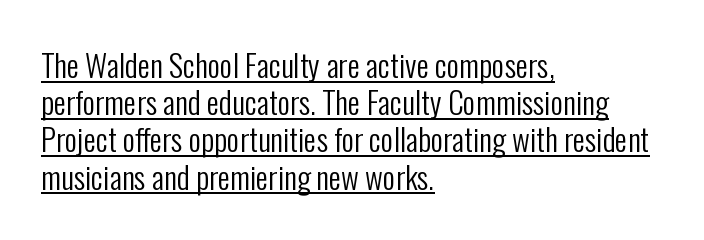
The image shows 31 px regular-weight, condensed sans-serif type, upright; set left-aligned, line spacing 1.2x, normal letter spacing, underlined; low stroke contrast and a medium x-height.
